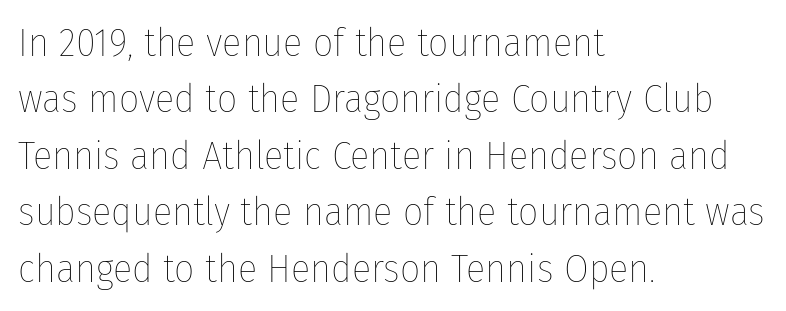
{"italic": "no", "bold": "no", "weight": "thin", "width": "condensed", "stroke_contrast": "low", "x_height": "medium", "monospaced": "no", "underline": "no", "align": "left", "line_spacing": "normal", "line_spacing_ratio": 1.41, "letter_spacing": "normal", "letter_spacing_em": 0.0, "glyph_px": 40}
